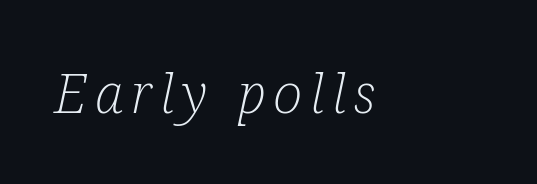
This sample has the flowing, uneven cadence of proportional lettering. What kind of face is this? One with serifs. Check the space under the baseline: it is left empty. Characters are canted at an angle relative to the baseline's perpendicular.
